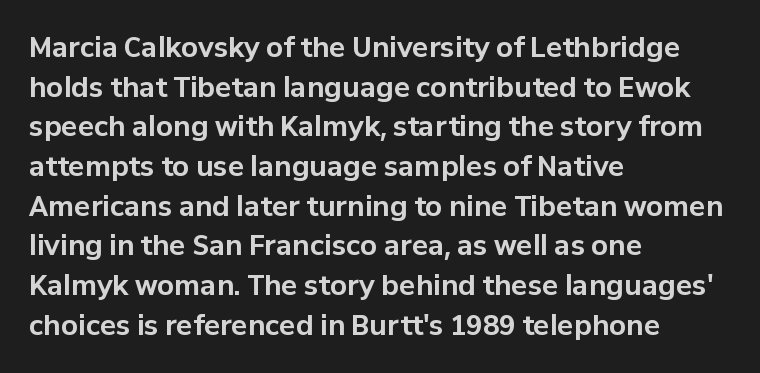
The glyphs are unaccompanied by any horizontal stroke below them. The characters look thick and weighty, a clear bold. Horizontally, the lines are justified to the leading edge only. Successive baselines arrive at the customary interval. Ordinary non-slanted type is in use.
